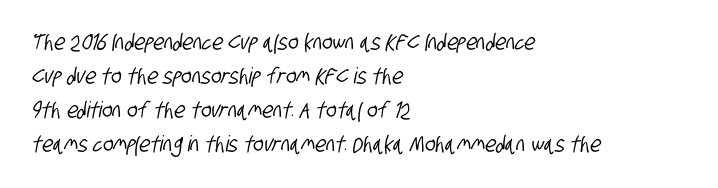
Q: Is the text underlined? A: No.
Q: How is the paragraph aligned? A: Left-aligned.
Q: Is the spacing between letters normal or unusually wide? A: Normal.
Q: Is the spacing between lines tight, normal or loose? A: Normal.
